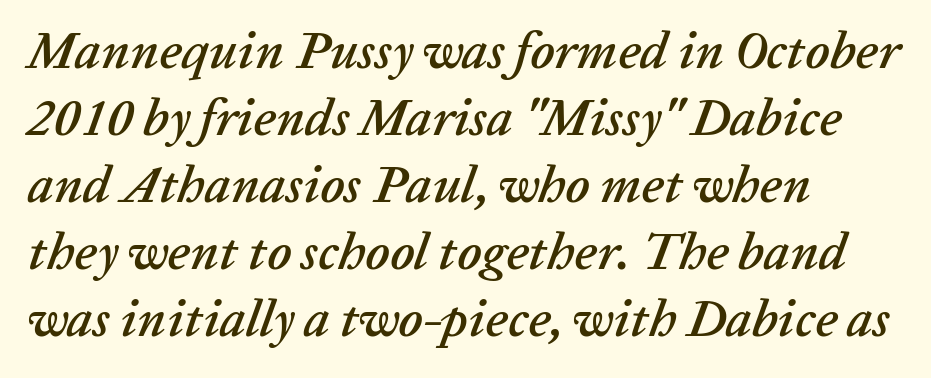
{"italic": "yes", "lean": "right", "slant_degrees": 20, "width": "normal", "stroke_contrast": "low", "x_height": "medium", "monospaced": "no", "underline": "no", "align": "left", "line_spacing": "normal", "line_spacing_ratio": 1.29, "letter_spacing": "normal", "letter_spacing_em": 0.0, "glyph_px": 52}
